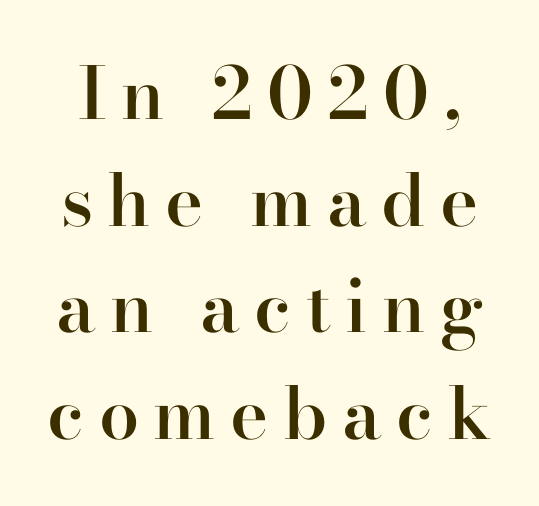
The image shows 72 px semibold serif type, upright; set normal line spacing (1.48x), unusually wide letter spacing (+0.2 em), not underlined; high stroke contrast and a small x-height.
